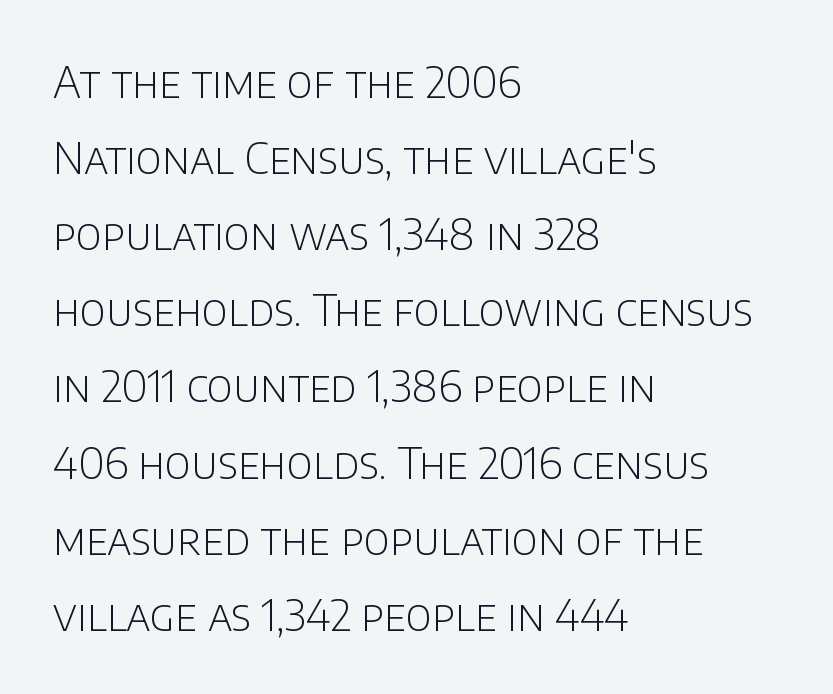
The image shows 43 px light sans-serif type, upright; set left-aligned, line spacing 1.77x, normal letter spacing, not underlined; low stroke contrast and a large x-height.
